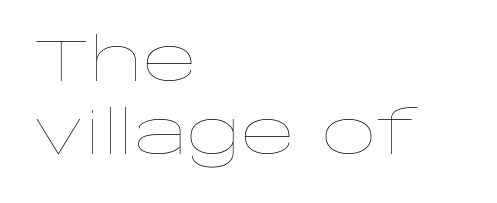
One-word summary of the alignment: left. A roman cut, with each character standing at attention. The letterforms sit shoulder to shoulder at normal distance. Lines of text with bare space underneath. Is this a heavy cut? Hardly; it is regular or lighter. These lines are rendered in a variable-pitch font.
